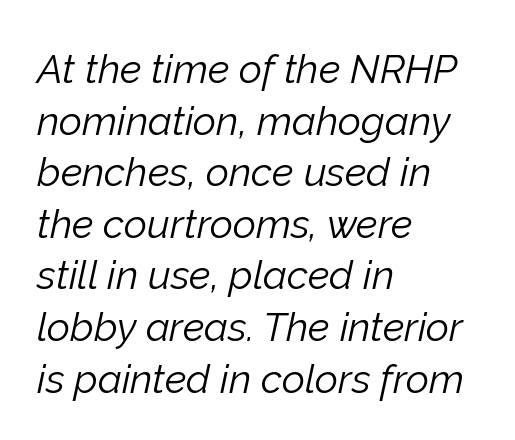
Q: Is the text bold? A: No.
Q: Is the text italic (slanted)? A: Yes, it leans right by about 12 degrees.
Q: Is the text underlined? A: No.
Q: How is the paragraph aligned? A: Left-aligned.
Q: Is the spacing between letters normal or unusually wide? A: Normal.
Q: Is the spacing between lines tight, normal or loose? A: Normal.
Q: Width (condensed, normal, or wide)? A: Normal.
Q: Stroke contrast? A: Low.
Q: x-height? A: Medium.
Q: Monospaced? A: No.
